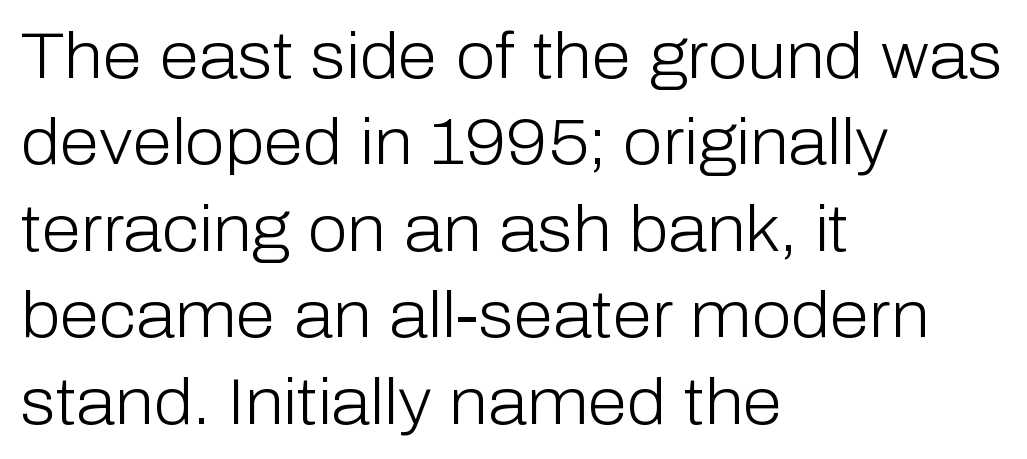
{"serif": "no", "italic": "no", "bold": "no", "weight": "light", "width": "normal", "stroke_contrast": "low", "x_height": "medium", "monospaced": "no", "underline": "no", "align": "left", "line_spacing": "normal", "line_spacing_ratio": 1.35, "letter_spacing": "normal", "letter_spacing_em": 0.0, "glyph_px": 64}
